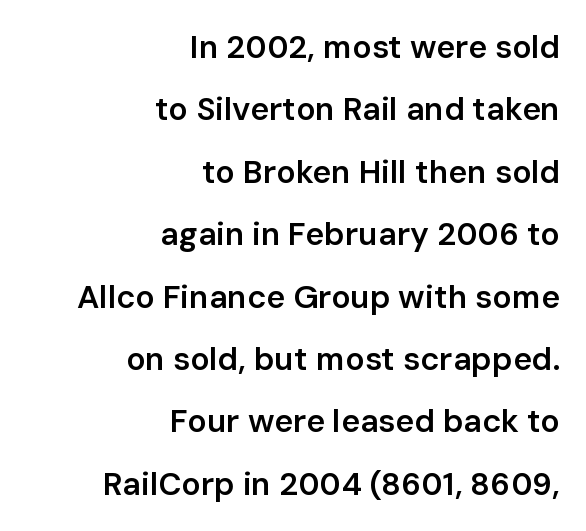
These lines are set flush right with a ragged left edge. Letterform terminals end flat and unadorned throughout the passage. Is the letter spacing exaggerated? No — it looks like the ordinary default. Interline gaps are noticeably wide in this sample. Character widths vary here, with narrow letters taking less room than wide ones.
